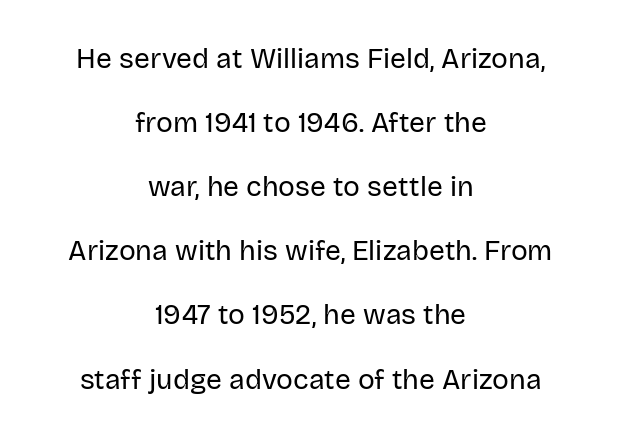
The image shows 28 px regular-weight sans-serif type, upright; set centered, loose line spacing (2.29x), normal letter spacing, not underlined; low stroke contrast and a large x-height.
